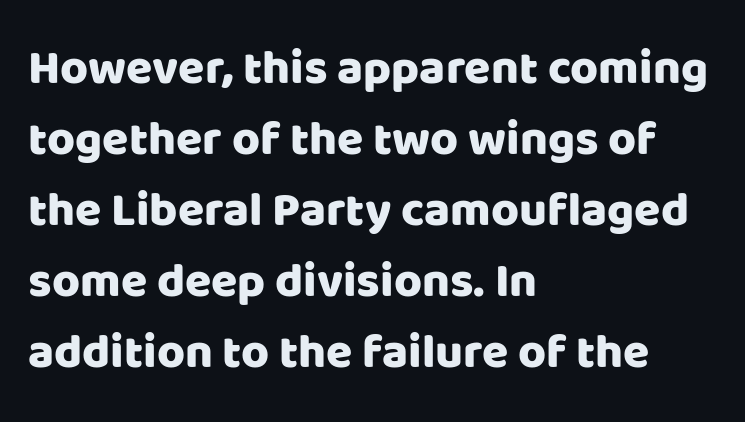
The image shows 48 px sans-serif type, upright; set left-aligned, normal line spacing (1.48x), normal letter spacing, not underlined; low stroke contrast and a large x-height.
